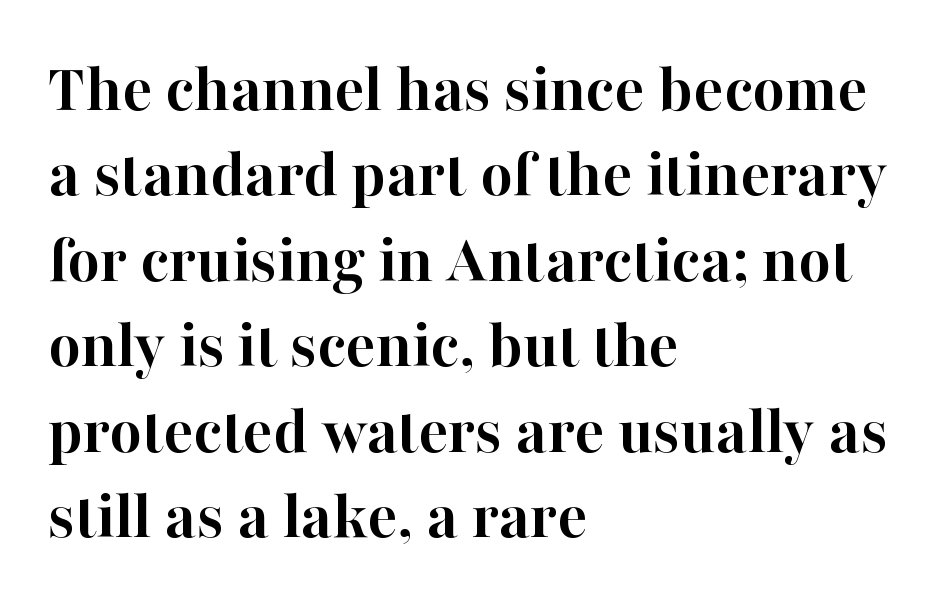
Q: Is the text bold? A: Yes.
Q: Is the text italic (slanted)? A: No, it is upright.
Q: Is the typeface a serif or a sans-serif typeface? A: Serif.
Q: Is the text underlined? A: No.
Q: How is the paragraph aligned? A: Left-aligned.
Q: Is the spacing between letters normal or unusually wide? A: Normal.
Q: Width (condensed, normal, or wide)? A: Normal.
Q: Stroke contrast? A: High.
Q: x-height? A: Medium.
Q: Monospaced? A: No.
